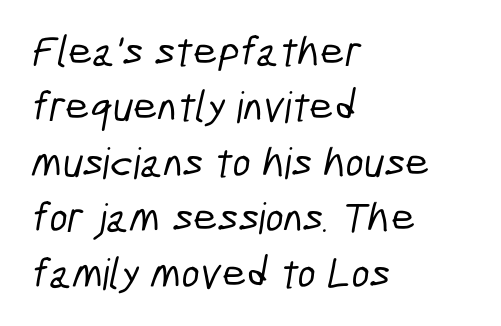
The image shows 43 px condensed sans-serif type; set left-aligned, normal line spacing (1.29x), normal letter spacing, not underlined; low stroke contrast and a medium x-height.
